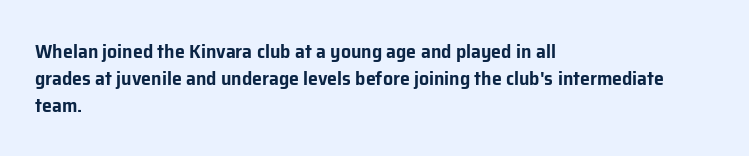
Q: Is the text italic (slanted)? A: No, it is upright.
Q: Is the text underlined? A: No.
Q: How is the paragraph aligned? A: Left-aligned.
Q: Is the spacing between letters normal or unusually wide? A: Normal.
Q: Is the spacing between lines tight, normal or loose? A: Normal.
